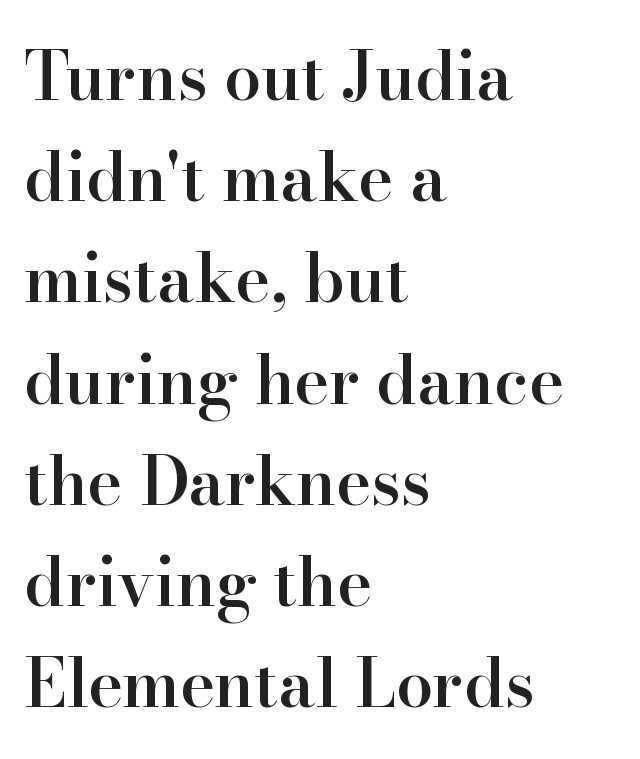
{"serif": "yes", "italic": "no", "bold": "semi", "weight": "semibold", "width": "normal", "stroke_contrast": "high", "x_height": "small", "monospaced": "no", "underline": "no", "align": "left", "line_spacing": "normal", "line_spacing_ratio": 1.51, "letter_spacing": "normal", "letter_spacing_em": 0.0, "glyph_px": 67}
